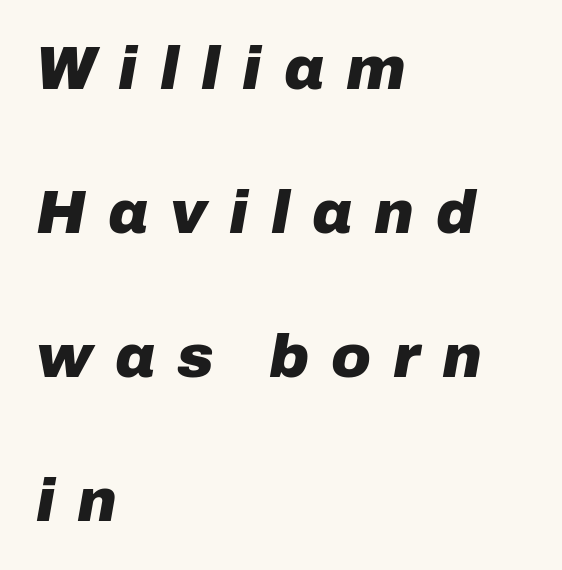
{"italic": "yes", "lean": "right", "slant_degrees": 10, "bold": "yes", "weight": "heavy", "width": "normal", "stroke_contrast": "low", "x_height": "medium", "monospaced": "no", "underline": "no", "align": "left", "line_spacing": "loose", "line_spacing_ratio": 2.4, "letter_spacing": "wide", "letter_spacing_em": 0.37, "glyph_px": 60}
